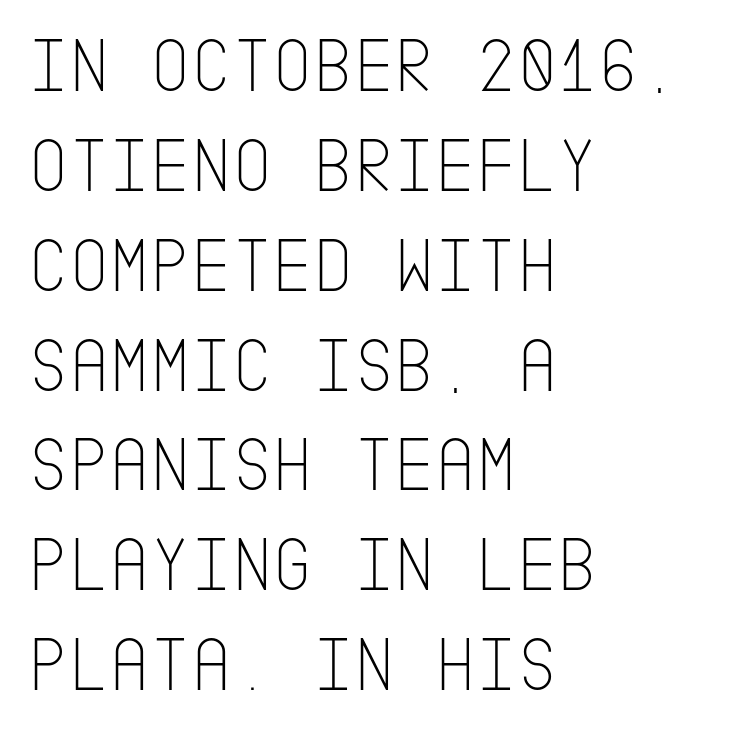
{"serif": "no", "italic": "no", "bold": "no", "weight": "thin", "width": "condensed", "stroke_contrast": "low", "x_height": "large", "underline": "no", "align": "left", "line_spacing": "normal", "line_spacing_ratio": 1.28, "letter_spacing": "normal", "letter_spacing_em": 0.0, "glyph_px": 78}
